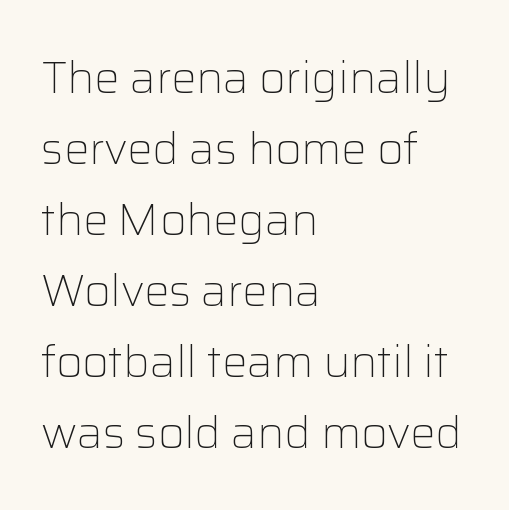
The image shows 45 px light sans-serif type, upright; set left-aligned, normal line spacing (1.58x), normal letter spacing, not underlined; low stroke contrast and a medium x-height.
